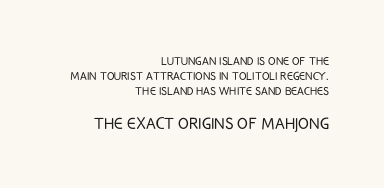
No extra ink here — the face is not bold. Each new line begins almost immediately beneath the previous one. Posture: upright roman. The composition opens small and finishes big. Tracking here is standard; glyphs follow each other at the usual distance. Which margin do the lines hug? The right one — the left edge is uneven.
